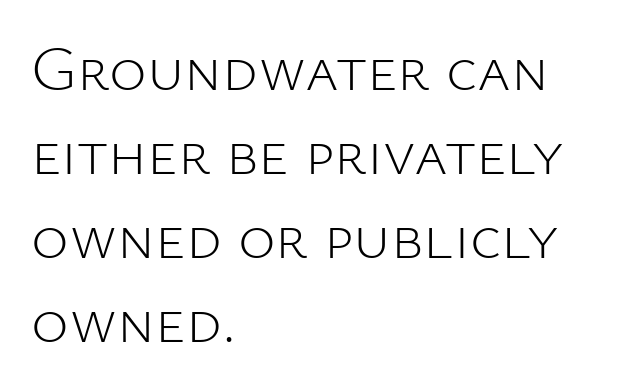
The image shows 64 px light sans-serif type, upright; set left-aligned, normal line spacing (1.31x), normal letter spacing, not underlined; low stroke contrast and a medium x-height.
